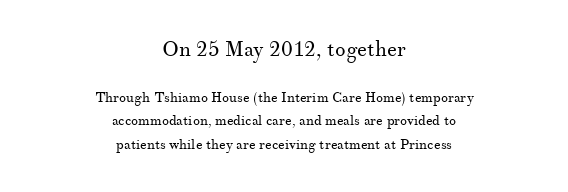
{"italic": "no", "bold": "no", "underline": "no", "align": "center", "line_spacing": "normal", "line_spacing_ratio": 1.67, "letter_spacing": "normal", "letter_spacing_em": 0.0, "larger_block": "first", "size_ratio": 1.5, "glyph_px": 21}
